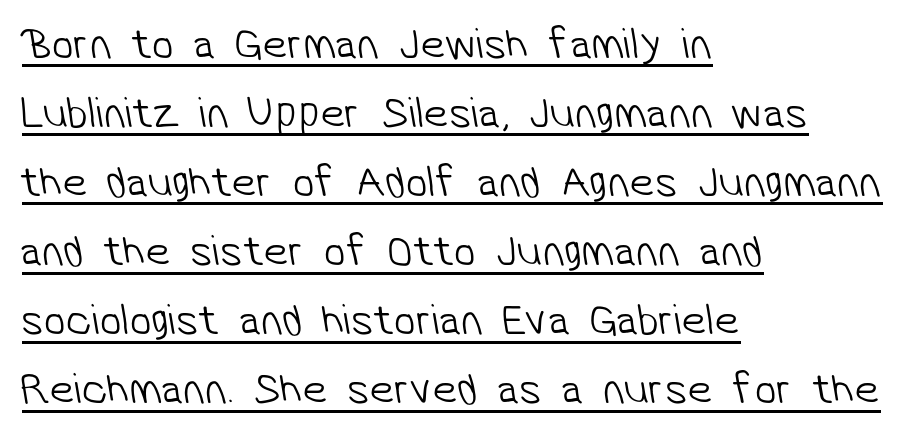
Underlined type. Standard letterfit; no display-style spreading of the glyphs. Summary of weight: not heavy and not bold. Each line starts at the same left margin while the right side varies. Is there much room between lines? A standard amount, neither cramped nor airy.
